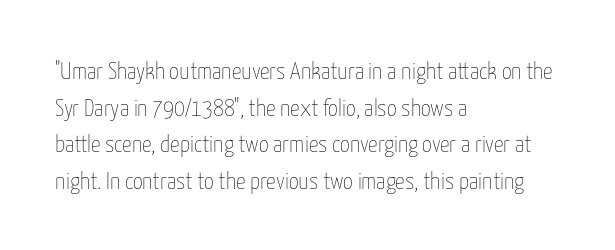
Q: Is the text bold? A: No.
Q: Is the text italic (slanted)? A: No, it is upright.
Q: Is the text underlined? A: No.
Q: How is the paragraph aligned? A: Left-aligned.
Q: Is the spacing between letters normal or unusually wide? A: Normal.
Q: Is the spacing between lines tight, normal or loose? A: Normal.
